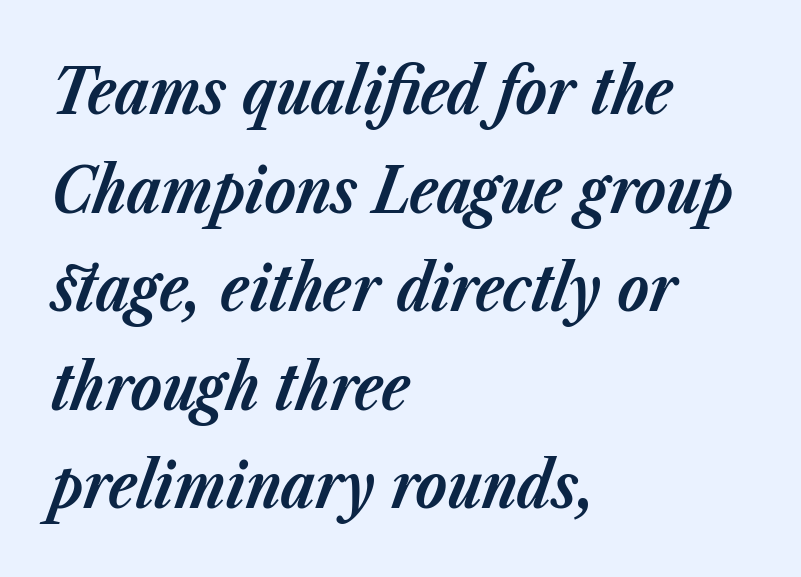
Its strokes are broad and dark, the hallmark of bold type. Glance below the letters and you will spot only blank space. You can tell it's italic because the verticals aren't actually vertical. Characters follow at the spacing the type designer built in. The rendering uses a moderate line-height, typical for paragraphs.
